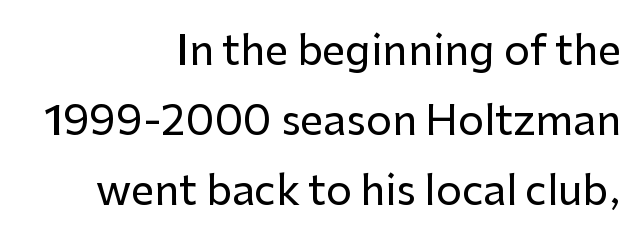
{"serif": "no", "italic": "no", "width": "normal", "stroke_contrast": "low", "x_height": "medium", "monospaced": "no", "underline": "no", "align": "right", "line_spacing_ratio": 1.71, "letter_spacing": "normal", "letter_spacing_em": 0.0, "glyph_px": 41}
